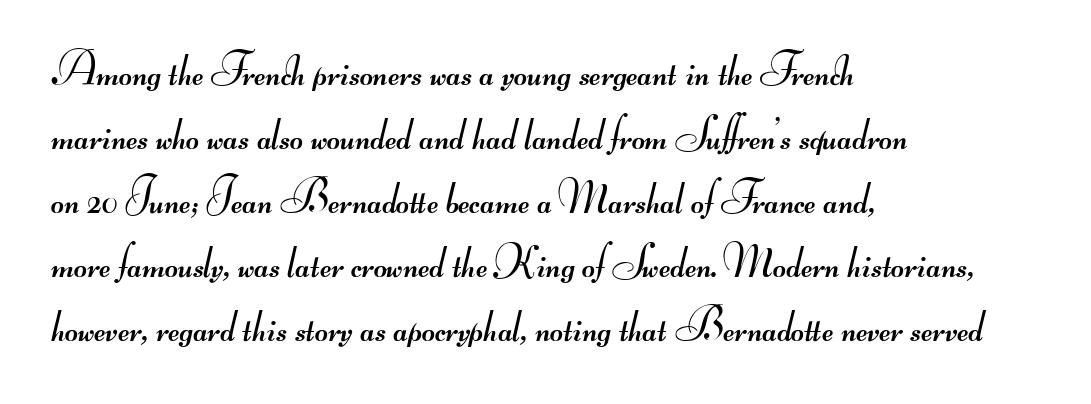
Q: Is the text bold? A: No.
Q: Is the typeface a serif or a sans-serif typeface? A: Sans-serif.
Q: Is the text underlined? A: No.
Q: How is the paragraph aligned? A: Left-aligned.
Q: Is the spacing between letters normal or unusually wide? A: Normal.
Q: Is the spacing between lines tight, normal or loose? A: Normal.
Q: Width (condensed, normal, or wide)? A: Wide.
Q: Stroke contrast? A: Medium.
Q: Monospaced? A: No.
